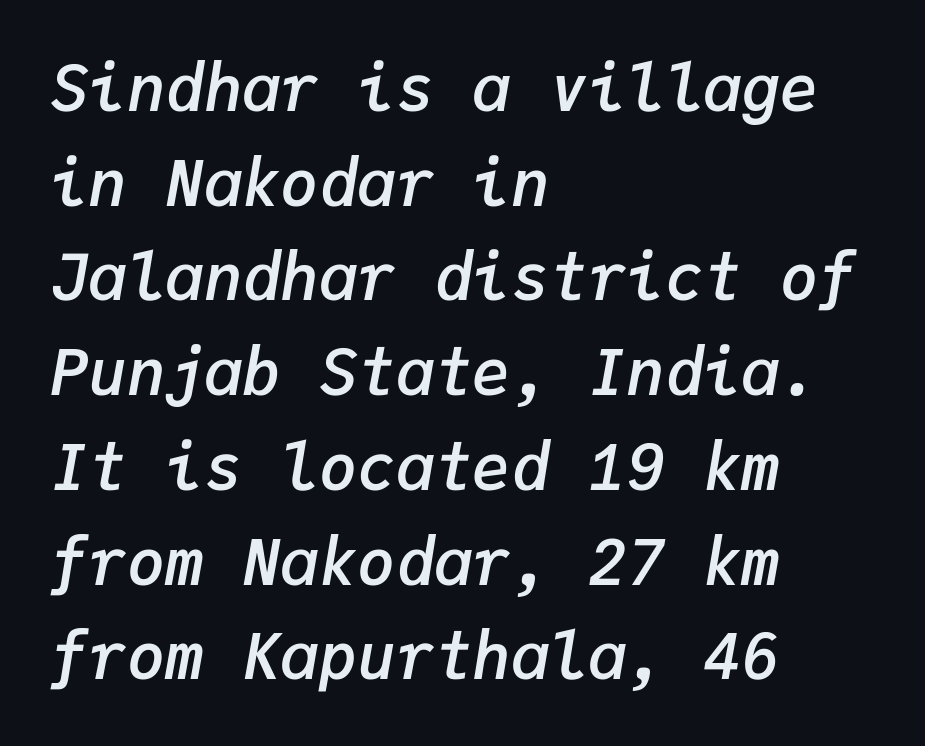
The image shows 64 px semibold type, italic (leaning right), monospaced; set left-aligned, normal line spacing (1.48x), normal letter spacing, not underlined; low stroke contrast and a medium x-height.
